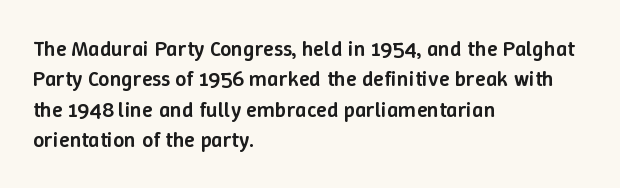
Q: Is the text bold? A: Semi-bold.
Q: Is the text italic (slanted)? A: No, it is upright.
Q: Is the text underlined? A: No.
Q: How is the paragraph aligned? A: Left-aligned.
Q: Is the spacing between letters normal or unusually wide? A: Normal.
Q: Is the spacing between lines tight, normal or loose? A: Normal.
